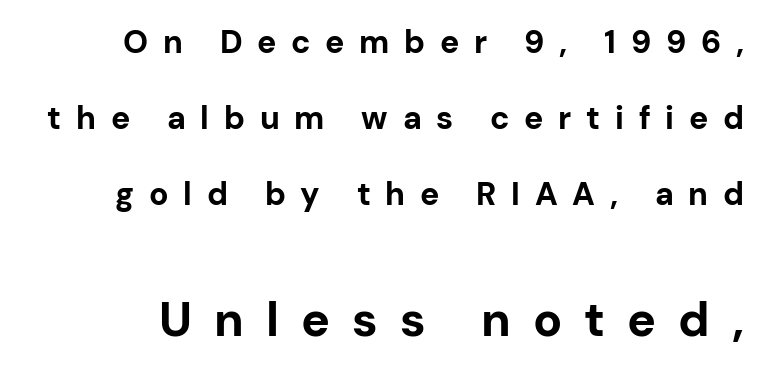
{"serif": "no", "italic": "no", "bold": "yes", "weight": "bold", "width": "normal", "stroke_contrast": "low", "x_height": "medium", "monospaced": "no", "underline": "no", "line_spacing": "loose", "line_spacing_ratio": 2.38, "letter_spacing": "wide", "letter_spacing_em": 0.46, "larger_block": "second", "size_ratio": 1.5, "glyph_px": 48}
